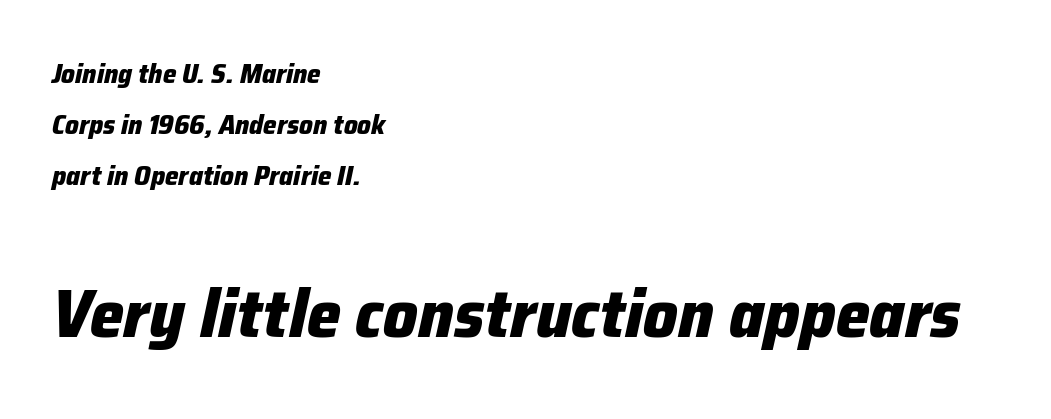
Q: Is the text bold? A: Yes.
Q: Is the text italic (slanted)? A: Yes, it leans right by about 12 degrees.
Q: Is the text underlined? A: No.
Q: How is the paragraph aligned? A: Left-aligned.
Q: Is the spacing between letters normal or unusually wide? A: Normal.
Q: Which block of text is set in a larger size, the first (top) or the second (bottom)? A: The second (bottom) one.
Q: Width (condensed, normal, or wide)? A: Normal.
Q: Stroke contrast? A: Low.
Q: x-height? A: Medium.
Q: Monospaced? A: No.
